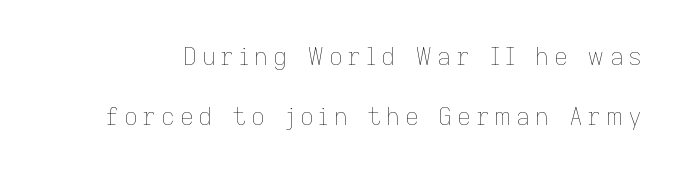
The image shows 24 px text type, upright; set loose line spacing (2.48x), unusually wide letter spacing (+0.2 em), not underlined.
